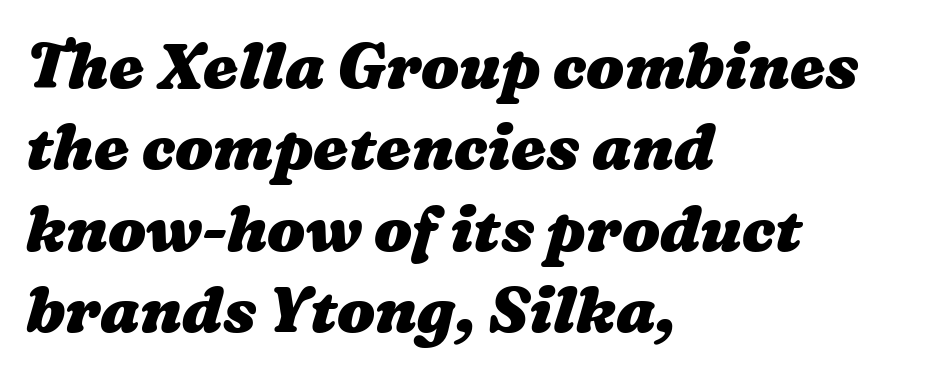
Q: Is the text bold? A: Yes.
Q: Is the text underlined? A: No.
Q: How is the paragraph aligned? A: Left-aligned.
Q: Is the spacing between letters normal or unusually wide? A: Normal.
Q: Is the spacing between lines tight, normal or loose? A: Normal.
Q: Width (condensed, normal, or wide)? A: Wide.
Q: Stroke contrast? A: Medium.
Q: x-height? A: Medium.
Q: Monospaced? A: No.
